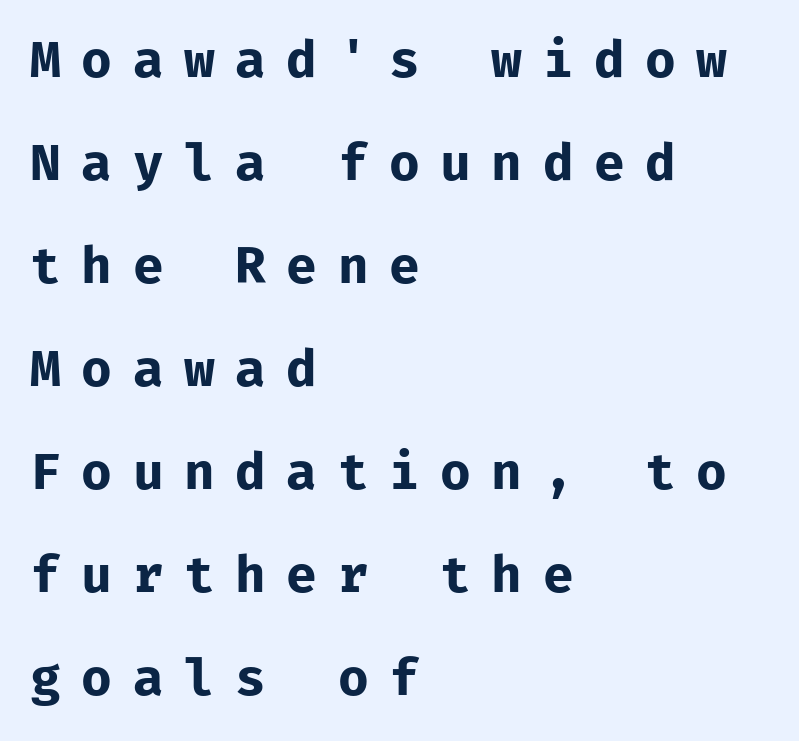
Examine the stroke ends and you'll find no serifs. These lines are set flush left with a ragged right edge. On the weight axis this lands at bold, roughly 700. The passage shown is not underscored anywhere.
